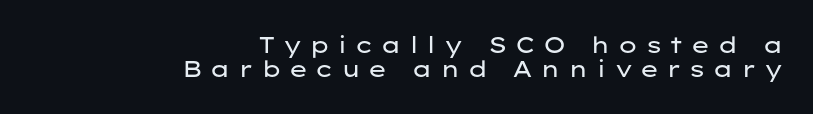
The image shows 23 px text type, upright; set right-aligned, tight line spacing (1.05x), unusually wide letter spacing (+0.32 em), not underlined.
